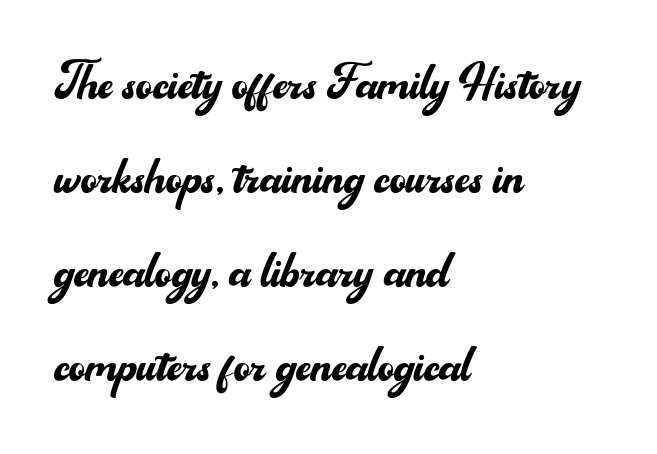
The image shows 63 px regular-weight sans-serif type; set left-aligned, normal line spacing (1.49x), normal letter spacing, not underlined; medium stroke contrast and a small x-height.
